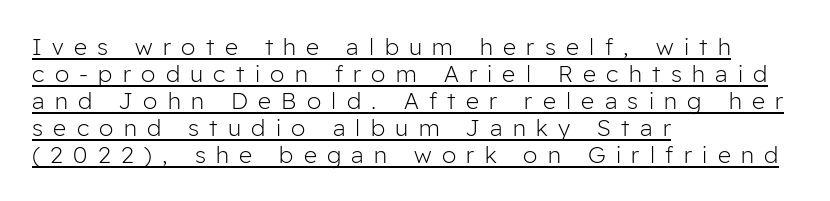
The image shows 23 px text type, upright; set left-aligned, line spacing 1.17x, unusually wide letter spacing (+0.45 em), underlined.
